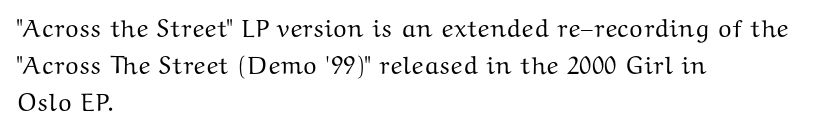
The image shows 25 px text type, upright; set left-aligned, normal line spacing (1.48x), normal letter spacing, not underlined.
